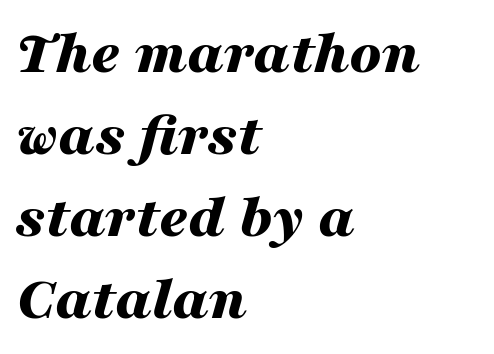
Each letter keeps its own natural width here, so spacing adapts to shape. Observe the ordinary spacing: letters are neighbours, not strangers. Every letter is thick-stroked: bold, no question. A typesetter would mark this as italic. Evenly set lines give the paragraph a standard silhouette. Only glyphs here, with clear space below each row.
